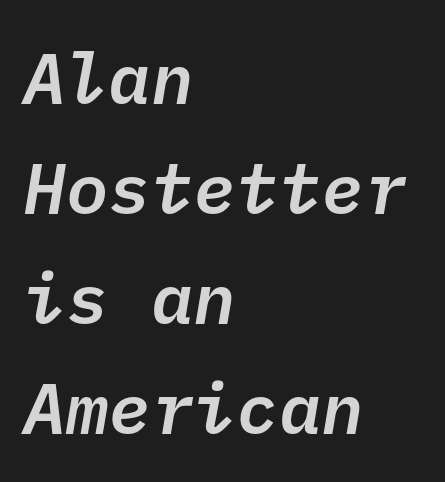
Check the space under the baseline: it is left empty. Emphasis by weight is partial: semibold. Note: no serifs on the glyphs. Here the glyphs are tracked normally, forming tight word shapes. Regular leading. The typesetter chose a ragged-right arrangement here.
